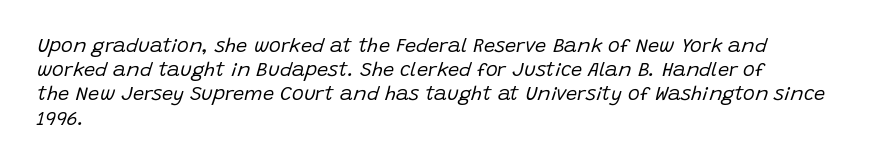
Q: Is the text bold? A: No.
Q: Is the text italic (slanted)? A: Yes, it leans right by about 15 degrees.
Q: Is the text underlined? A: No.
Q: How is the paragraph aligned? A: Left-aligned.
Q: Is the spacing between letters normal or unusually wide? A: Normal.
